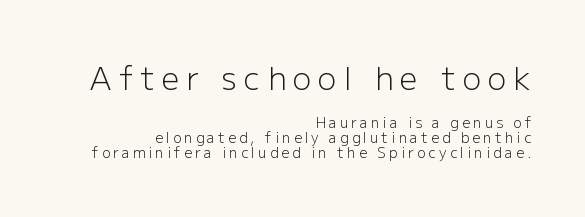
The image shows 31 px light sans-serif type, upright; set right-aligned, tight line spacing (1.05x), unusually wide letter spacing (+0.23 em), not underlined; the first (top) block is 2.21x larger; low stroke contrast and a medium x-height.
